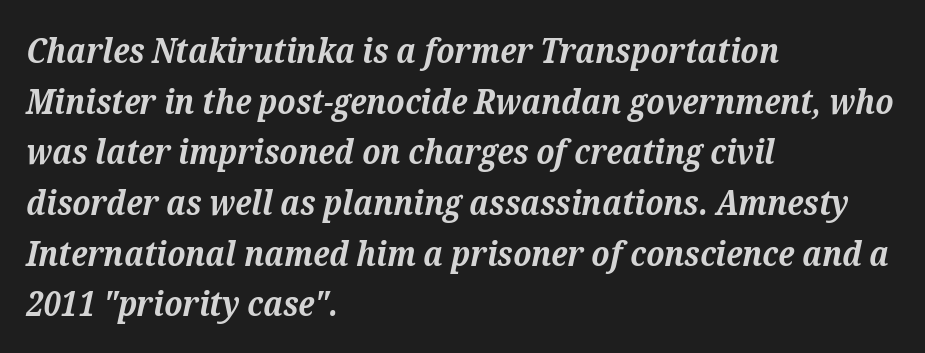
{"serif": "yes", "italic": "yes", "lean": "right", "slant_degrees": 12, "bold": "yes", "weight": "bold", "width": "normal", "stroke_contrast": "medium", "x_height": "medium", "monospaced": "no", "underline": "no", "align": "left", "line_spacing": "normal", "line_spacing_ratio": 1.49, "letter_spacing": "normal", "letter_spacing_em": 0.0, "glyph_px": 34}
